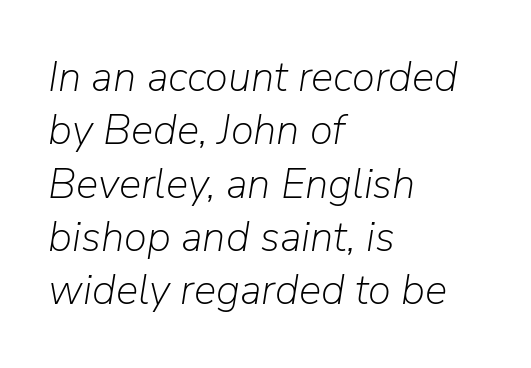
In terms of letterspacing, this is plain default setting. Slant detected: the letters are inclined. These lines stack with their left ends in a neat column. Nobody drew a line under any word here.
